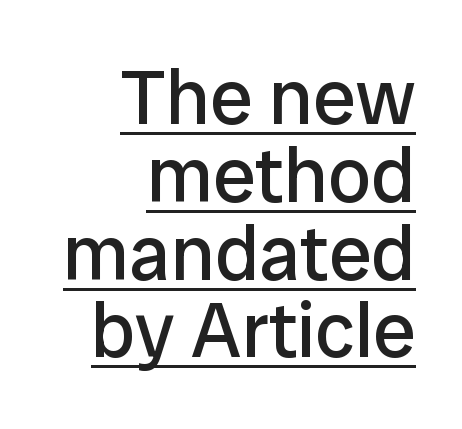
Q: Is the text bold? A: No.
Q: Is the text italic (slanted)? A: No, it is upright.
Q: Is the typeface a serif or a sans-serif typeface? A: Sans-serif.
Q: Is the text underlined? A: Yes.
Q: How is the paragraph aligned? A: Right-aligned.
Q: Is the spacing between letters normal or unusually wide? A: Normal.
Q: Is the spacing between lines tight, normal or loose? A: Tight.
Q: Width (condensed, normal, or wide)? A: Normal.
Q: Stroke contrast? A: Low.
Q: x-height? A: Medium.
Q: Monospaced? A: No.
